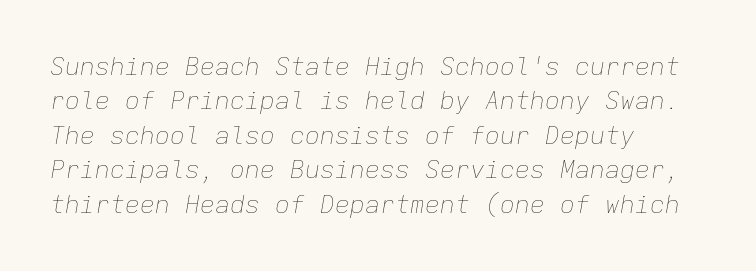
The rendering anchors every line to the left-hand side. Between one letter and the next there's only the usual sliver of space. Tall strokes in this sample are angled rather than plumb. Successive baselines arrive at the customary interval. This reads as an unemphasized weight, regular at the heaviest. Underline: absent.
